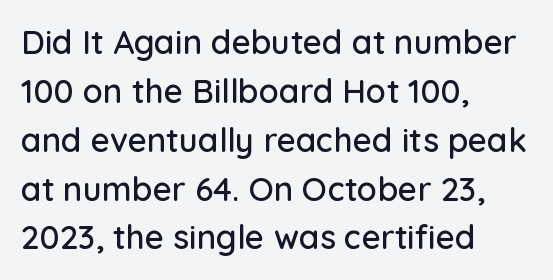
{"serif": "no", "italic": "no", "width": "normal", "stroke_contrast": "low", "x_height": "medium", "monospaced": "no", "underline": "no", "align": "left", "line_spacing": "normal", "line_spacing_ratio": 1.48, "letter_spacing": "normal", "letter_spacing_em": 0.0, "glyph_px": 33}
